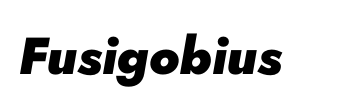
{"italic": "yes", "lean": "right", "slant_degrees": 10, "bold": "yes", "weight": "heavy", "width": "normal", "stroke_contrast": "low", "x_height": "small", "monospaced": "no", "underline": "no", "letter_spacing": "normal", "letter_spacing_em": 0.0, "glyph_px": 52}
